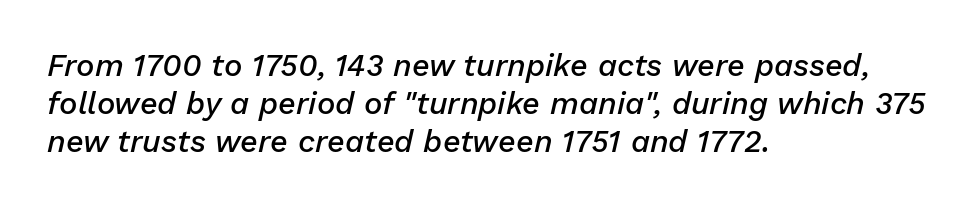
{"italic": "yes", "lean": "right", "slant_degrees": 13, "bold": "semi", "weight": "semibold", "width": "normal", "stroke_contrast": "low", "x_height": "medium", "monospaced": "no", "underline": "no", "align": "left", "line_spacing_ratio": 1.23, "letter_spacing": "normal", "letter_spacing_em": 0.0, "glyph_px": 31}
